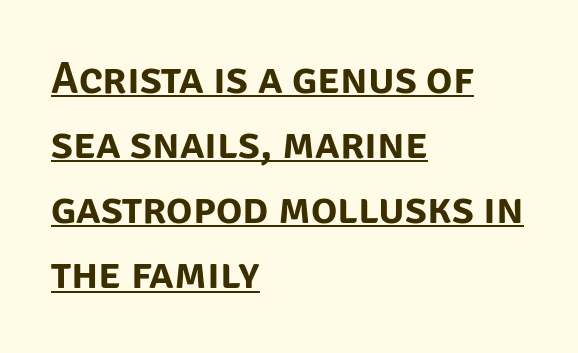
If you measured baseline to baseline, you'd find a middling distance. There is no visible air inserted between adjacent glyphs. Character widths vary here, with narrow letters taking less room than wide ones. The typesetter has applied underlining to the passage shown.
